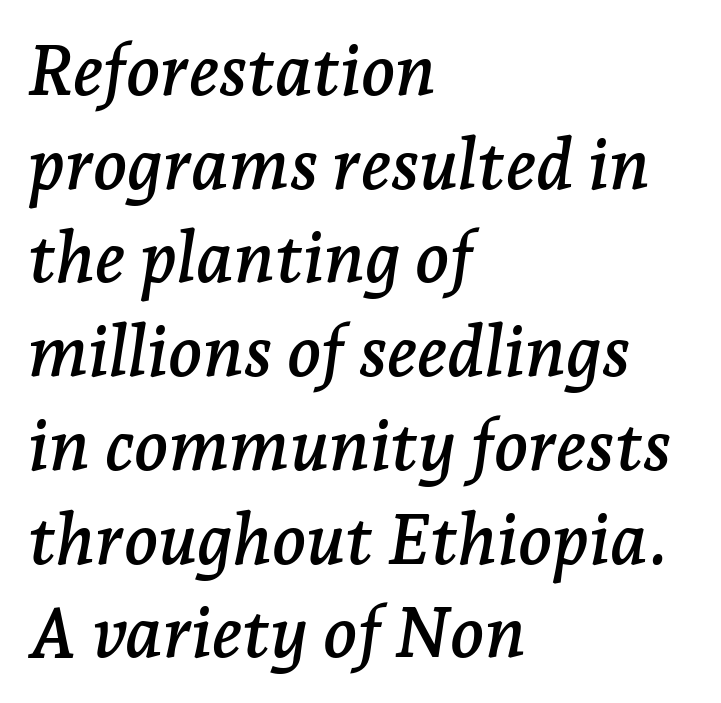
Observe the serifs anchoring each vertical stroke in this sample. An italicized treatment has been applied to the whole sample. Regular leading. The tracking reads as untouched default to a designer's eye.
